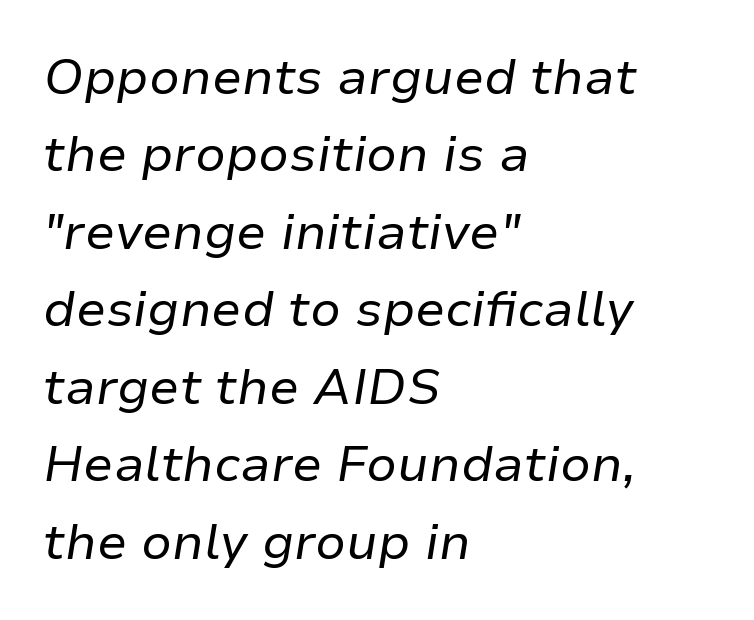
{"italic": "yes", "lean": "right", "slant_degrees": 9, "bold": "no", "weight": "regular", "width": "normal", "stroke_contrast": "low", "x_height": "medium", "monospaced": "no", "underline": "no", "align": "left", "line_spacing": "normal", "line_spacing_ratio": 1.55, "letter_spacing": "normal", "letter_spacing_em": 0.0, "glyph_px": 50}
